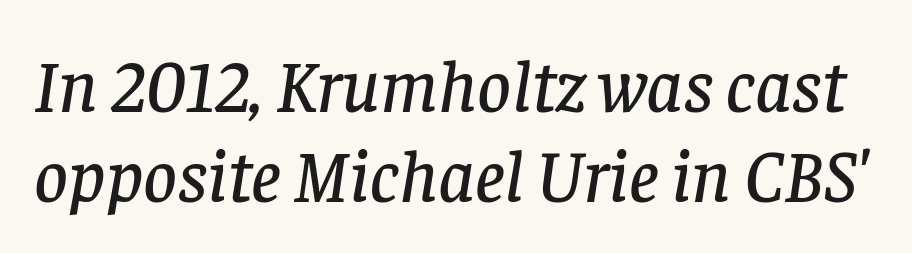
The image shows 74 px serif type, italic (leaning right); set line spacing 1.21x, normal letter spacing, not underlined; low stroke contrast and a large x-height.
